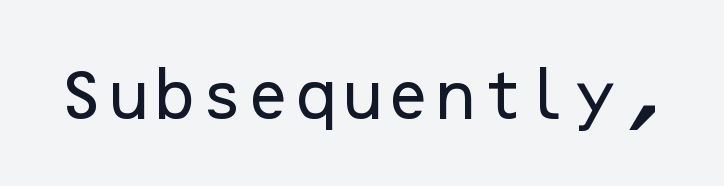
{"serif": "no", "italic": "no", "width": "normal", "stroke_contrast": "low", "x_height": "medium", "underline": "no", "letter_spacing": "normal", "letter_spacing_em": 0.0, "glyph_px": 54}
